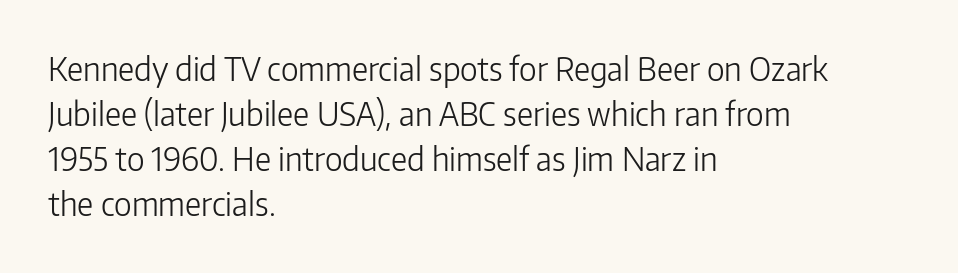
The compositor pushed each line to the left boundary. Stems here are at most as thick as an everyday book face. Students, note that the glyphs here touch the page at normal intervals. Every stem runs plumb, perpendicular to the baseline. This sample has the flowing, uneven cadence of proportional lettering. Words float on clear page, feet unadorned.
